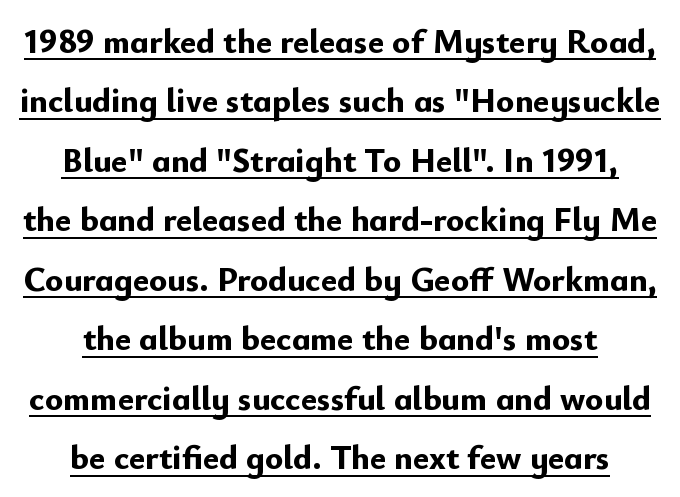
The image shows 34 px bold sans-serif type, upright; set centered, line spacing 1.75x, normal letter spacing, underlined; low stroke contrast and a small x-height.
